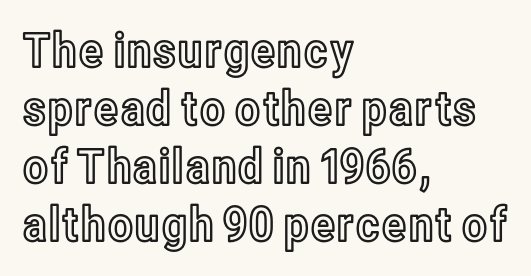
The image shows 48 px condensed type, upright; set left-aligned, line spacing 1.21x, normal letter spacing, not underlined; a medium x-height.
